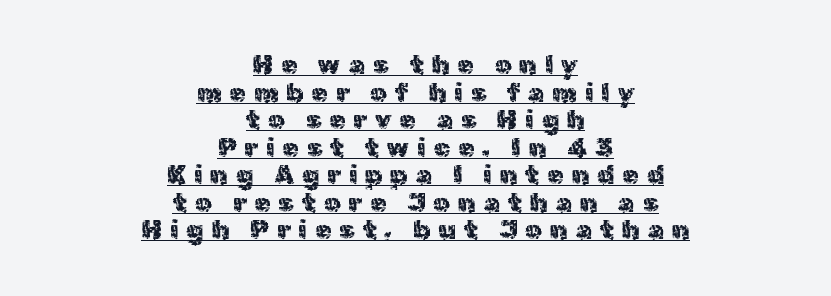
{"italic": "no", "underline": "yes", "align": "center", "line_spacing": "tight", "line_spacing_ratio": 1.06, "letter_spacing": "wide", "letter_spacing_em": 0.31, "glyph_px": 26}
